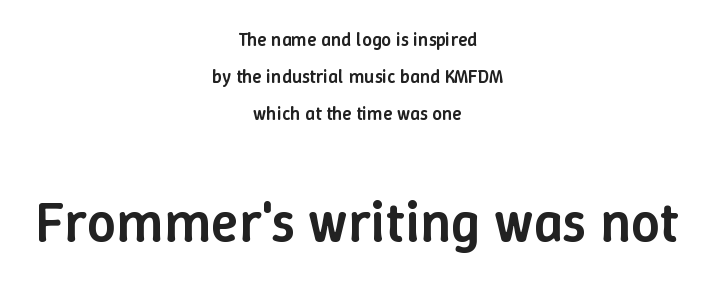
{"italic": "no", "bold": "semi", "weight": "semibold", "width": "normal", "stroke_contrast": "low", "x_height": "medium", "monospaced": "no", "underline": "no", "align": "center", "line_spacing": "loose", "line_spacing_ratio": 1.96, "letter_spacing": "normal", "letter_spacing_em": 0.0, "larger_block": "second", "size_ratio": 3.0, "glyph_px": 57}
